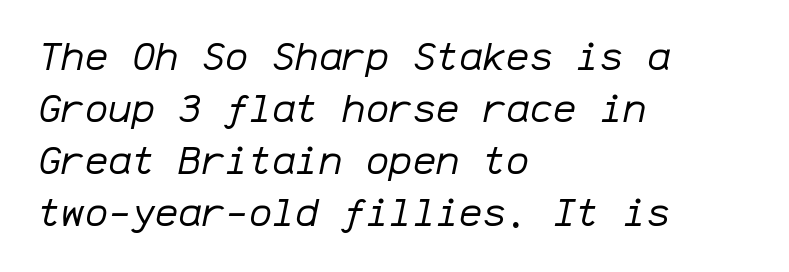
Q: Is the text bold? A: No.
Q: Is the text italic (slanted)? A: Yes, it leans right by about 12 degrees.
Q: Is the text underlined? A: No.
Q: How is the paragraph aligned? A: Left-aligned.
Q: Is the spacing between letters normal or unusually wide? A: Normal.
Q: Is the spacing between lines tight, normal or loose? A: Normal.
Q: Width (condensed, normal, or wide)? A: Normal.
Q: Stroke contrast? A: Low.
Q: x-height? A: Medium.
Q: Monospaced? A: Yes.
